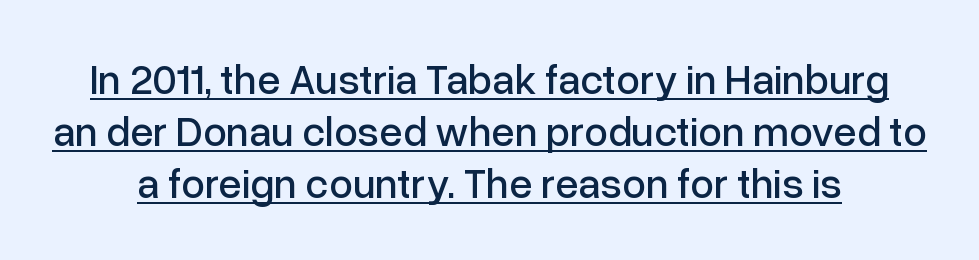
Varying glyph widths throughout — classic text-font behaviour. Vertical strokes here are truly vertical. The rendering keeps characters at their native spacing. A baseline rule has been typeset under these characters. Type style note: lacks serifs.
